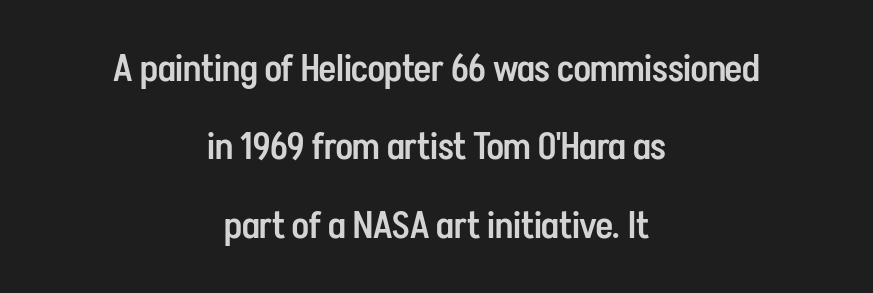
{"serif": "no", "italic": "no", "bold": "semi", "weight": "semibold", "width": "condensed", "stroke_contrast": "low", "x_height": "medium", "monospaced": "no", "underline": "no", "align": "center", "line_spacing": "loose", "line_spacing_ratio": 2.12, "letter_spacing": "normal", "letter_spacing_em": 0.0, "glyph_px": 37}
